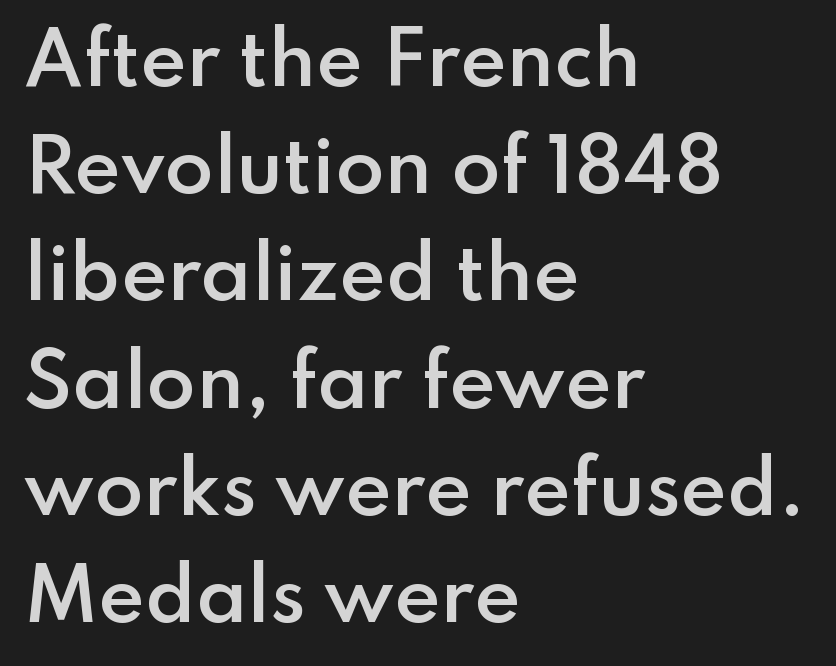
The image shows 71 px semibold sans-serif type, upright; set left-aligned, normal line spacing (1.51x), normal letter spacing, not underlined; low stroke contrast and a small x-height.
